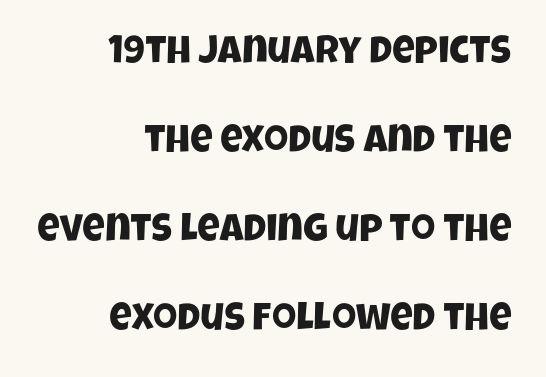
The image shows 39 px condensed sans-serif type; set right-aligned, loose line spacing (2.28x), normal letter spacing, not underlined; low stroke contrast and a large x-height.
